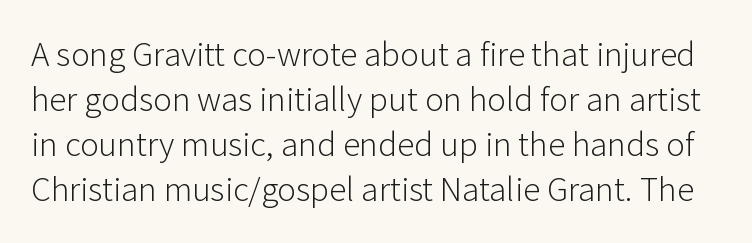
The rendering uses a moderate line-height, typical for paragraphs. Weight class: somewhere from thin through regular. Is this a fixed-width face? No — the glyphs have proportional, varying widths. Tall strokes in this sample are plumb rather than angled. Nobody drew a line under any word here. Words appear dense and cohesive because spacing is normal.
